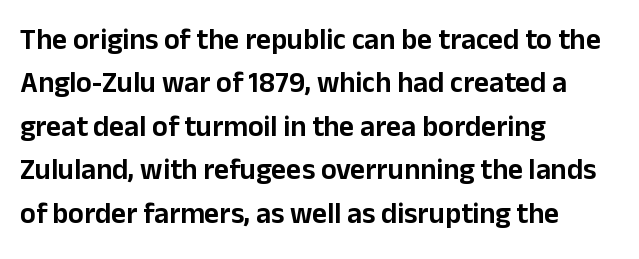
Successive baselines arrive at the customary interval. Characters follow at the spacing the type designer built in. The space directly below the letters is spotless. I'd call this a sans setting — the letters go barefoot. Each line starts at the same left margin while the right side varies. Posture: straight, roman, zero tilt.
